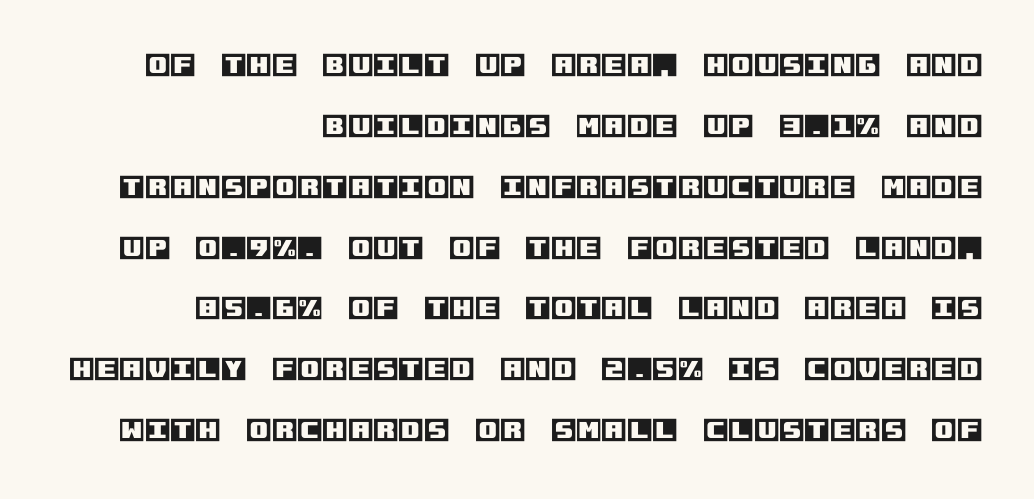
The line texture is even and compact thanks to regular tracking. Does the lettering tilt? It doesn't — this is upright. Caption: multi-line text, flush right, ragged left. A clean baseline with only descenders dipping below it. Whoever set this chose breathing room over compactness in the vertical rhythm.
